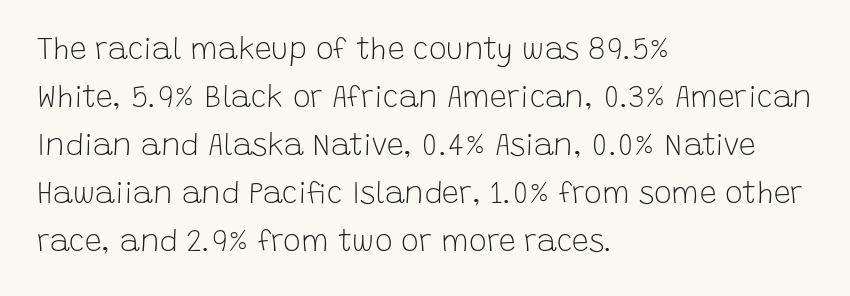
Q: Is the text bold? A: No.
Q: Is the text italic (slanted)? A: No, it is upright.
Q: Is the typeface a serif or a sans-serif typeface? A: Sans-serif.
Q: Is the text underlined? A: No.
Q: How is the paragraph aligned? A: Left-aligned.
Q: Is the spacing between letters normal or unusually wide? A: Normal.
Q: Is the spacing between lines tight, normal or loose? A: Normal.
Q: Width (condensed, normal, or wide)? A: Normal.
Q: Stroke contrast? A: Low.
Q: x-height? A: Large.
Q: Monospaced? A: No.
